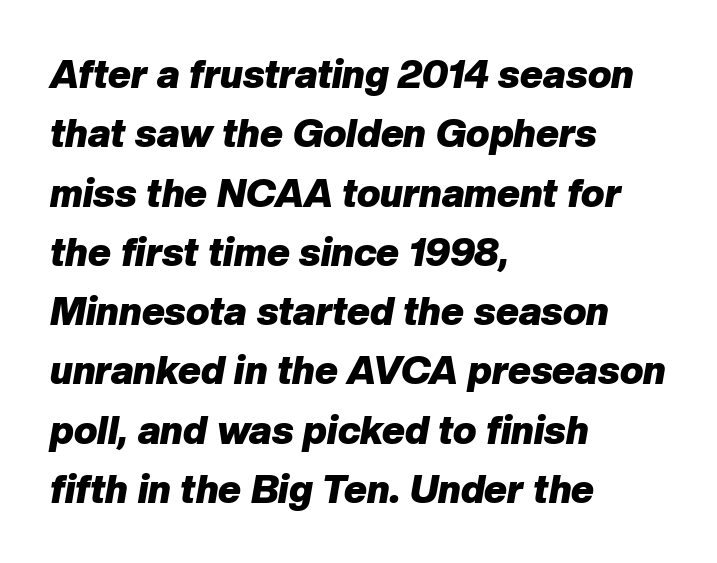
This rendering features lettering with no underline. The face used here has a pronounced slope to its letters. Typeset ragged right — the left edge is the straight one. The letters are bold, with thick, heavy strokes. Look at the tracking — it's just the regular setting, nothing added. Varying glyph widths throughout — classic text-font behaviour.
